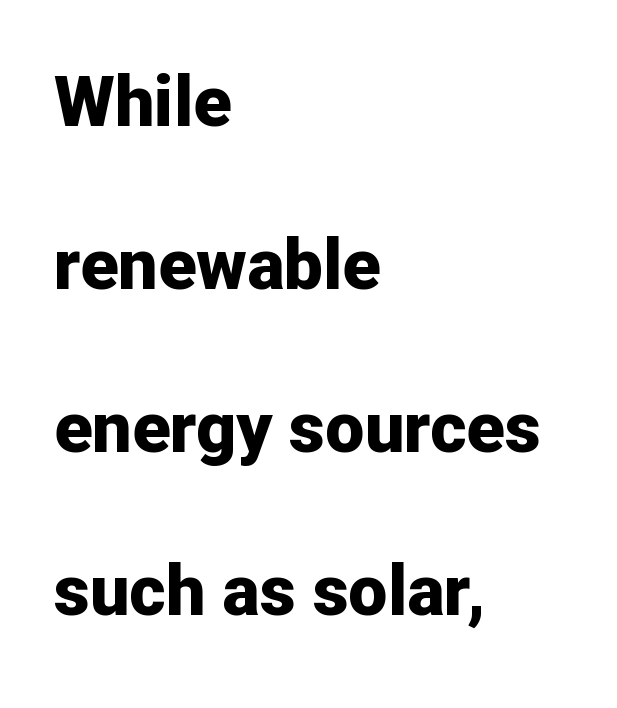
{"serif": "no", "italic": "no", "bold": "yes", "weight": "bold", "width": "normal", "stroke_contrast": "low", "x_height": "medium", "monospaced": "no", "underline": "no", "align": "left", "line_spacing": "loose", "line_spacing_ratio": 2.33, "letter_spacing": "normal", "letter_spacing_em": 0.0, "glyph_px": 70}
